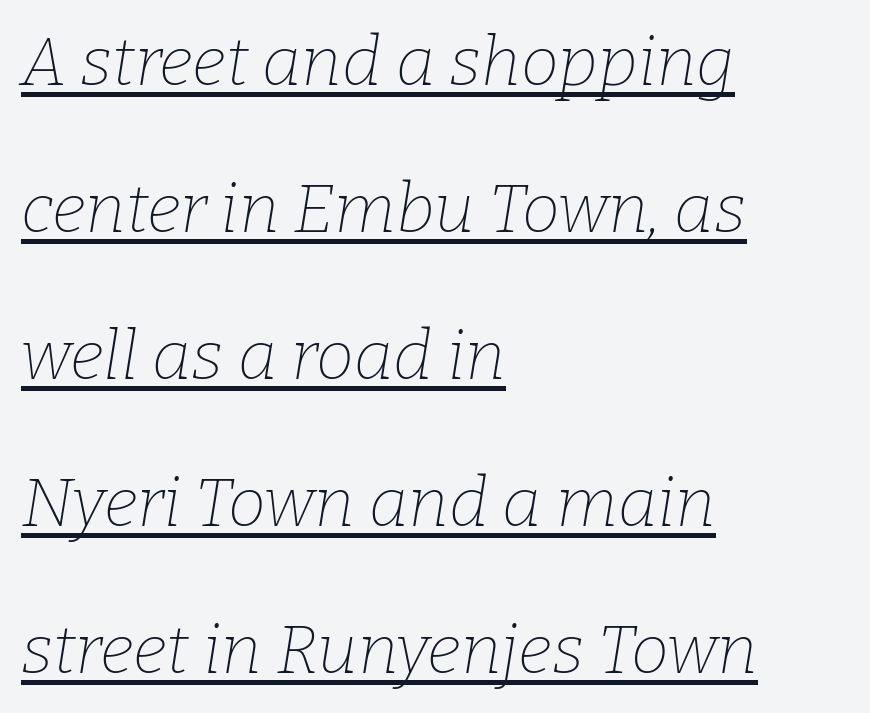
{"serif": "yes", "italic": "yes", "lean": "right", "slant_degrees": 9, "bold": "no", "weight": "thin", "width": "normal", "stroke_contrast": "low", "x_height": "medium", "monospaced": "no", "underline": "yes", "align": "left", "line_spacing": "loose", "line_spacing_ratio": 2.16, "letter_spacing": "normal", "letter_spacing_em": 0.0, "glyph_px": 68}
